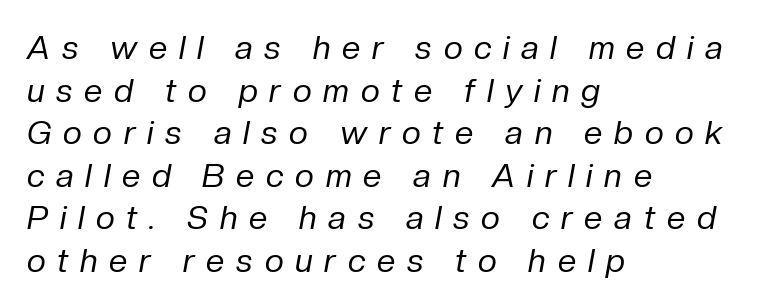
Q: Is the text bold? A: No.
Q: Is the text italic (slanted)? A: Yes, it leans right by about 10 degrees.
Q: Is the text underlined? A: No.
Q: How is the paragraph aligned? A: Left-aligned.
Q: Is the spacing between letters normal or unusually wide? A: Unusually wide.
Q: Is the spacing between lines tight, normal or loose? A: Normal.
Q: Width (condensed, normal, or wide)? A: Normal.
Q: Stroke contrast? A: Low.
Q: x-height? A: Medium.
Q: Monospaced? A: No.
